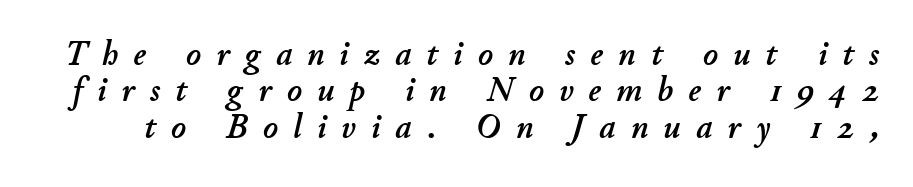
Proportional: the letters do not fall into vertical columns. The axis of the letterforms is tilted away from vertical. Compared with typical paragraphs, the rows here are closer together. Descenders hang freely into open space.
